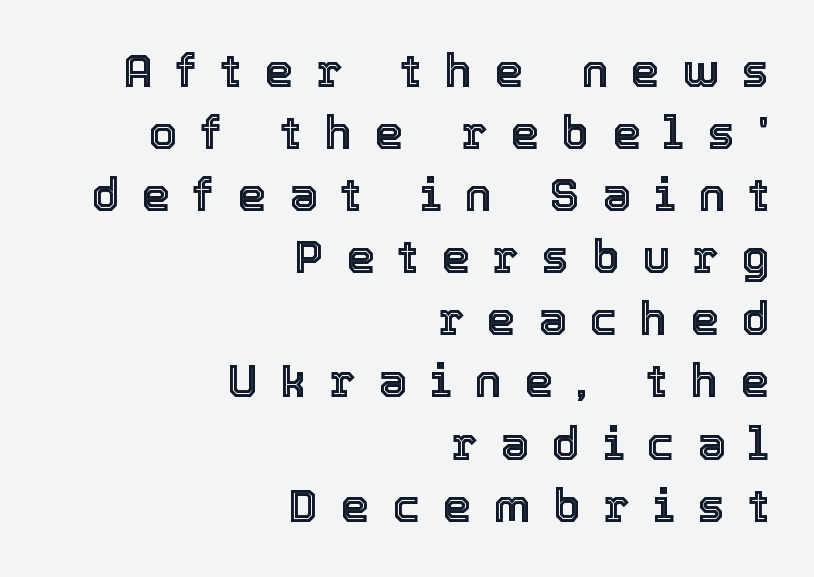
Check under the words: just untouched page. Short and long lines alike share a common ending point at right. This block has exactly the height ordinary leading produces. The face used here is proportionally spaced, like ordinary book or web type. Rendered with straight, roman letterforms. This rendering widens character spacing well past its baseline value.
